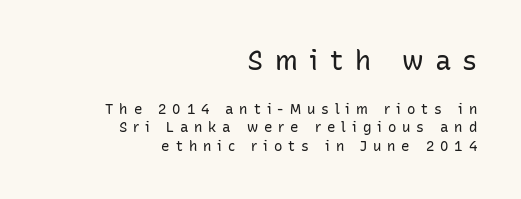
No extra ink here — the face is not bold. Vertical spacing — default. Right-aligned paragraph, ragged on the left. Style check: upright.
